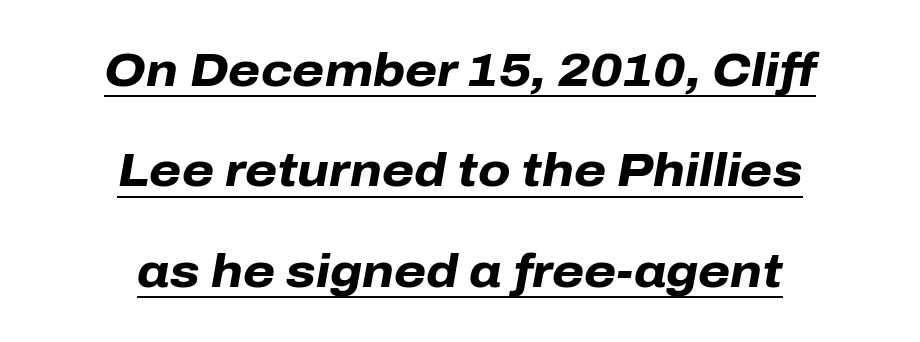
The image shows 46 px heavy type, italic (leaning right); set centered, loose line spacing (2.18x), normal letter spacing, underlined; low stroke contrast and a medium x-height.
